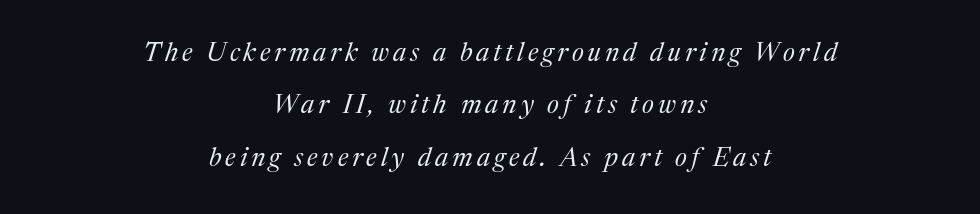
{"italic": "yes", "lean": "right", "slant_degrees": 17, "bold": "no", "underline": "no", "align": "center", "line_spacing": "loose", "line_spacing_ratio": 2.01, "glyph_px": 26}
